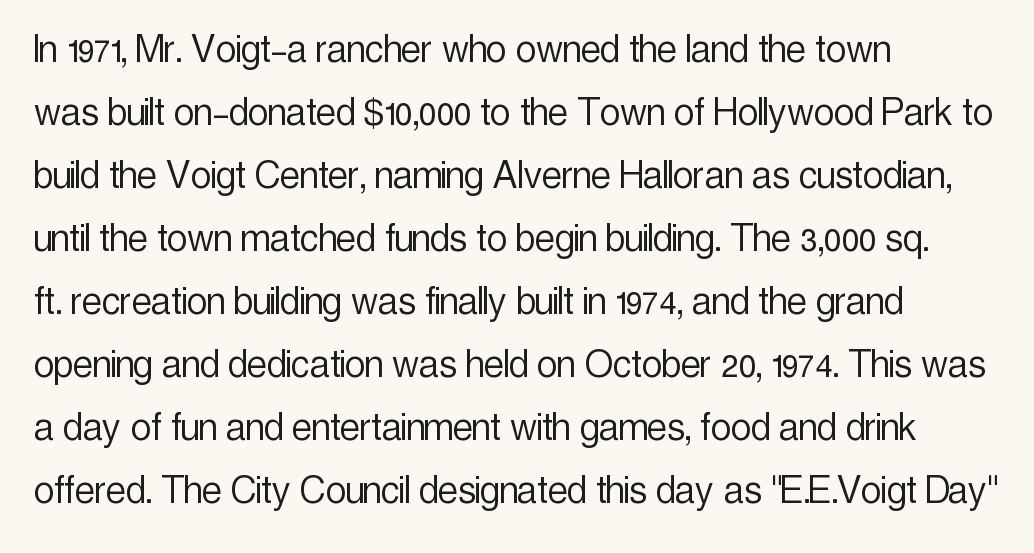
Q: Is the text bold? A: No.
Q: Is the text italic (slanted)? A: No, it is upright.
Q: Is the typeface a serif or a sans-serif typeface? A: Sans-serif.
Q: Is the text underlined? A: No.
Q: How is the paragraph aligned? A: Left-aligned.
Q: Is the spacing between letters normal or unusually wide? A: Normal.
Q: Is the spacing between lines tight, normal or loose? A: Normal.
Q: Width (condensed, normal, or wide)? A: Condensed.
Q: x-height? A: Medium.
Q: Monospaced? A: No.
